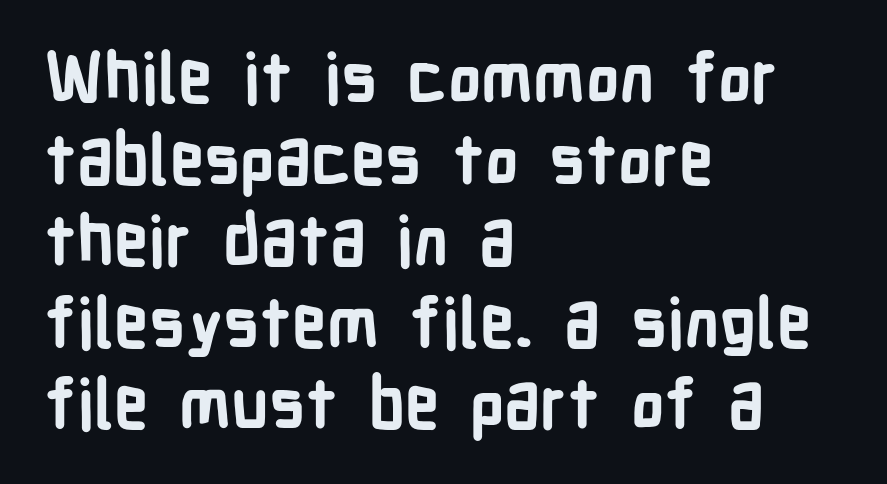
{"serif": "no", "italic": "no", "bold": "yes", "weight": "bold", "width": "condensed", "stroke_contrast": "low", "x_height": "medium", "monospaced": "no", "underline": "no", "align": "left", "line_spacing_ratio": 1.2, "letter_spacing": "normal", "letter_spacing_em": 0.0, "glyph_px": 68}
